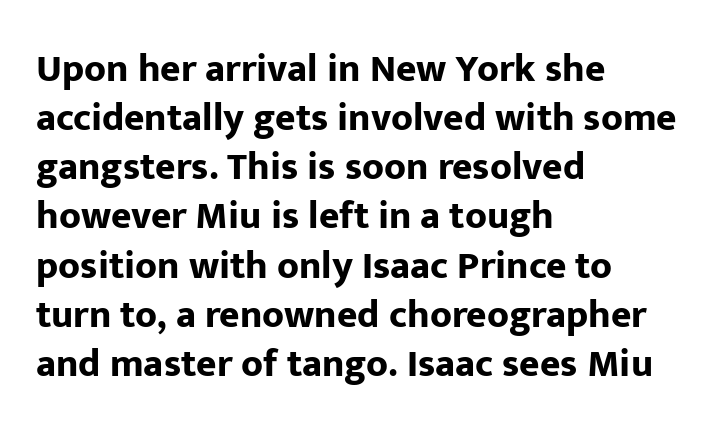
{"serif": "no", "italic": "no", "bold": "yes", "weight": "bold", "width": "normal", "stroke_contrast": "low", "x_height": "medium", "monospaced": "no", "underline": "no", "align": "left", "line_spacing": "normal", "line_spacing_ratio": 1.26, "letter_spacing": "normal", "letter_spacing_em": 0.0, "glyph_px": 39}
